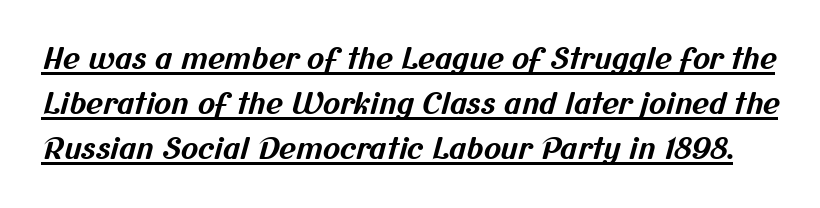
The image shows 29 px bold sans-serif type; set normal line spacing (1.55x), normal letter spacing, underlined; medium stroke contrast and a medium x-height.
